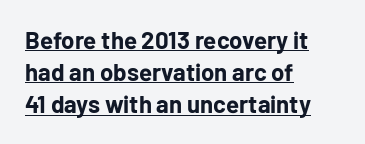
This rendering leaves character spacing at its baseline value. Notice how the passage keeps a crisp vertical edge on the left only. Each line of the rendering has a horizontal stroke beneath the glyphs. Baseline-to-baseline distance is the conventional proportion of letter height.
